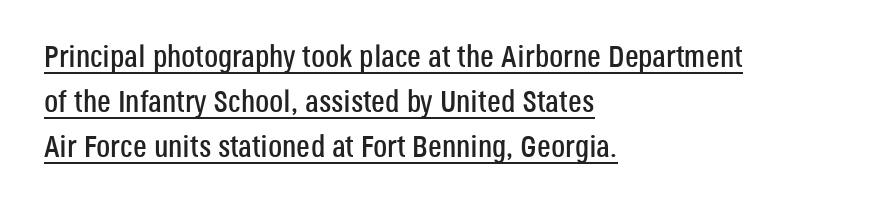
The type sits square on the baseline with zero lean. The gaps between neighbouring characters are ordinary and unremarkable. Left-aligned paragraph, ragged on the right. These characters rest on top of a visible drawn line. The rendering uses natural spacing where letterforms have individual widths.
